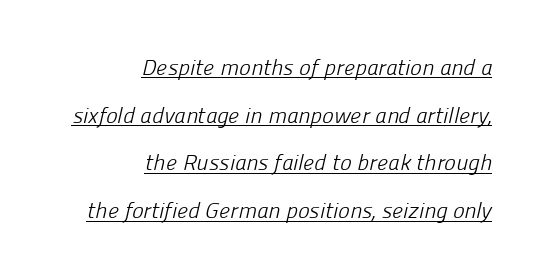
This block would shrink considerably if given ordinary leading; it's expanded now. Is the block centered? No — it sits flush against the right margin. Glyph-to-glyph distance matches everyday printed text. Notice how a bar underscores the lettering throughout. Is this a heavy cut? Hardly; it is regular or lighter.
